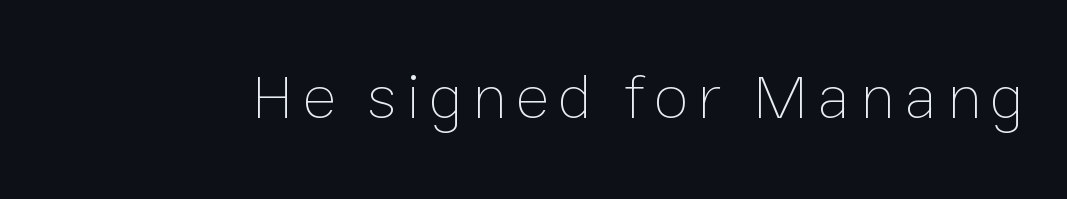
{"italic": "no", "bold": "no", "weight": "thin", "width": "normal", "stroke_contrast": "low", "x_height": "medium", "monospaced": "no", "underline": "no", "glyph_px": 64}
